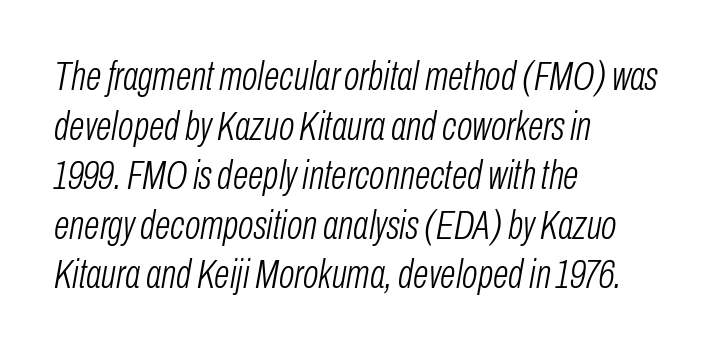
Q: Is the text bold? A: No.
Q: Is the text italic (slanted)? A: Yes, it leans right by about 10 degrees.
Q: Is the text underlined? A: No.
Q: How is the paragraph aligned? A: Left-aligned.
Q: Is the spacing between letters normal or unusually wide? A: Normal.
Q: Width (condensed, normal, or wide)? A: Condensed.
Q: Stroke contrast? A: Low.
Q: x-height? A: Medium.
Q: Monospaced? A: No.
